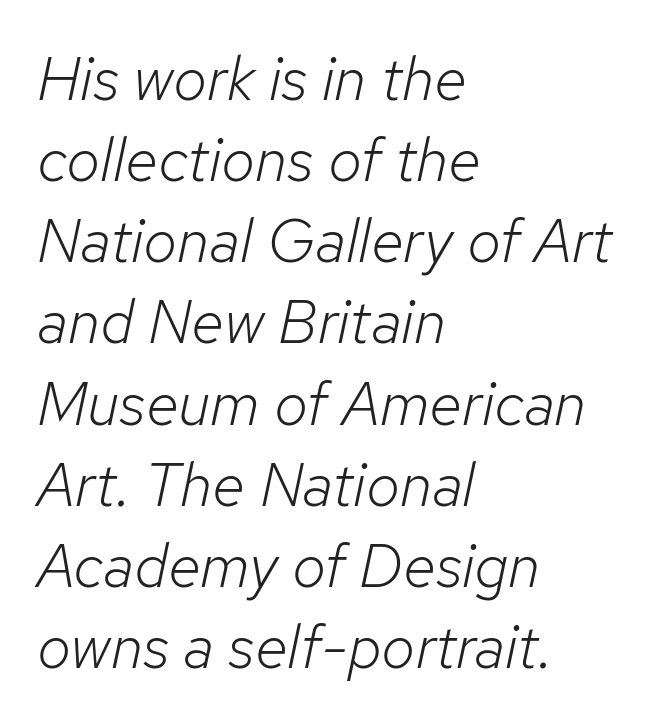
{"italic": "yes", "lean": "right", "slant_degrees": 12, "bold": "no", "weight": "light", "width": "normal", "stroke_contrast": "low", "x_height": "medium", "monospaced": "no", "underline": "no", "align": "left", "line_spacing": "normal", "line_spacing_ratio": 1.33, "letter_spacing": "normal", "letter_spacing_em": 0.0, "glyph_px": 61}
